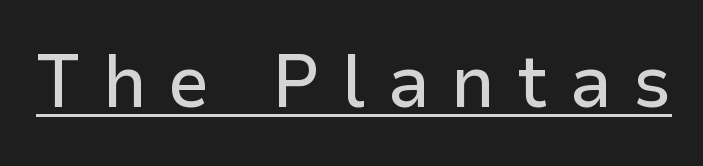
The image shows 74 px sans-serif type, upright; set unusually wide letter spacing (+0.29 em), underlined; low stroke contrast and a medium x-height.
